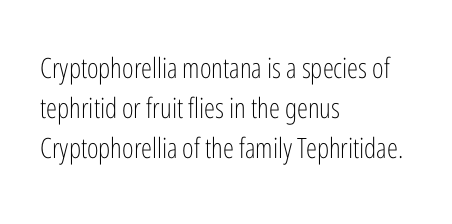
{"serif": "no", "italic": "no", "bold": "no", "weight": "light", "width": "condensed", "stroke_contrast": "low", "x_height": "medium", "monospaced": "no", "underline": "no", "align": "left", "line_spacing": "normal", "line_spacing_ratio": 1.43, "letter_spacing": "normal", "letter_spacing_em": 0.0, "glyph_px": 28}
